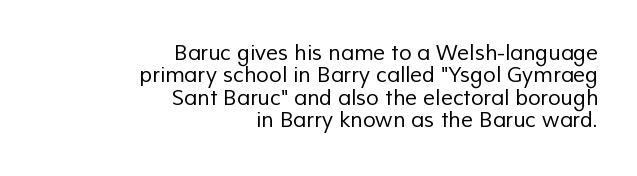
The space beneath each line is pristine and unruled. What stands out about the letter spacing? Nothing — it is the standard amount. These lines stack with their right ends in a neat column. The passage shown stacks its lines with hardly any gap. Stems and bowls with no extra thickness — not bold.
